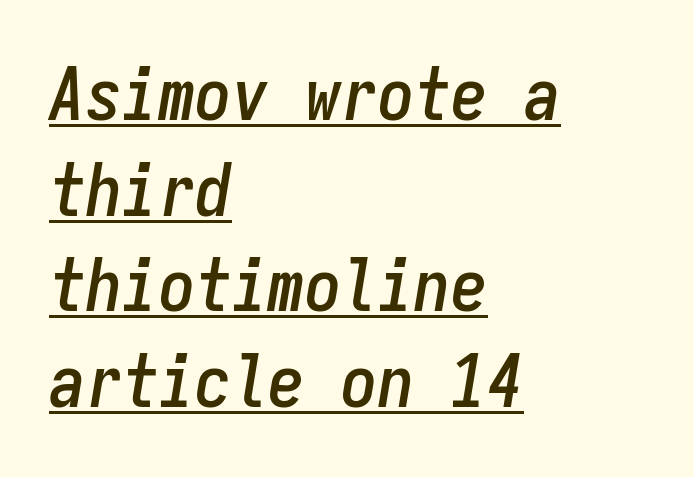
The image shows 73 px condensed type, italic (leaning right), monospaced; set left-aligned, normal line spacing (1.31x), normal letter spacing, underlined; low stroke contrast and a medium x-height.
